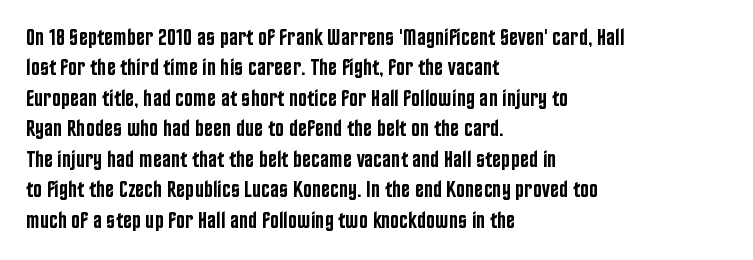
The paragraph shown leans on its left margin. A bit beefed up — I'd call it semibold rather than bold. The area under the type is left untouched. The horizontal fit of the characters is conventional and even. Students, observe: this is what conventionally led text looks like.
